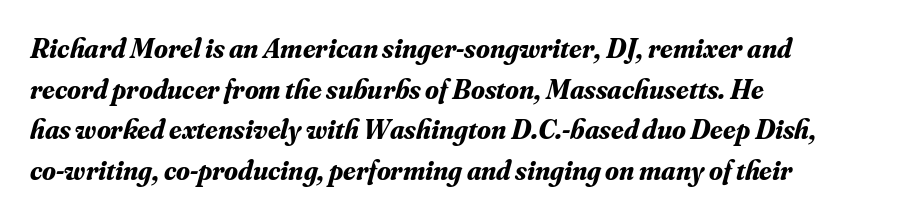
The image shows 28 px bold serif type, italic (leaning right); set left-aligned, normal line spacing (1.45x), normal letter spacing, not underlined; medium stroke contrast and a small x-height.
